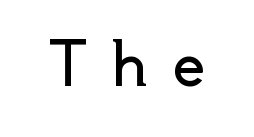
The image shows 59 px regular-weight sans-serif type, upright; set unusually wide letter spacing (+0.41 em), not underlined; a small x-height.
